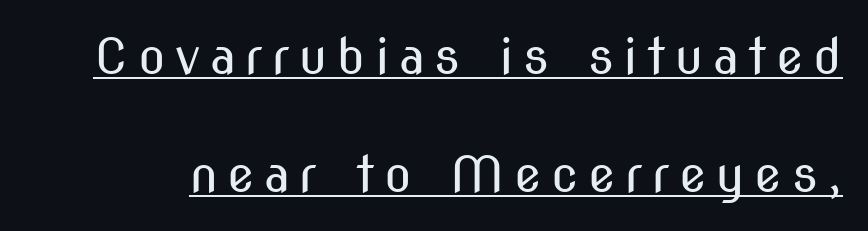
Q: Is the text bold? A: No.
Q: Is the text italic (slanted)? A: No, it is upright.
Q: Is the typeface a serif or a sans-serif typeface? A: Sans-serif.
Q: Is the text underlined? A: Yes.
Q: Is the spacing between lines tight, normal or loose? A: Loose.
Q: Width (condensed, normal, or wide)? A: Condensed.
Q: Stroke contrast? A: Medium.
Q: x-height? A: Medium.
Q: Monospaced? A: No.
